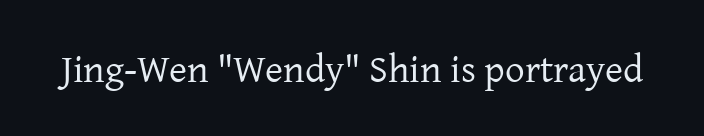
The image shows 39 px regular-weight serif type, upright; set normal letter spacing, not underlined; low stroke contrast and a medium x-height.
